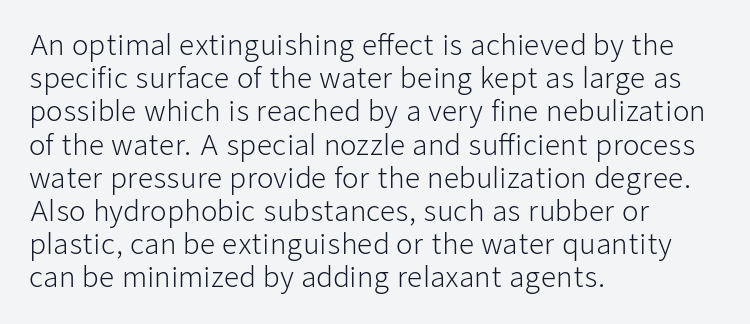
The image shows 27 px text type, upright; set left-aligned, line spacing 1.23x, normal letter spacing, not underlined.
